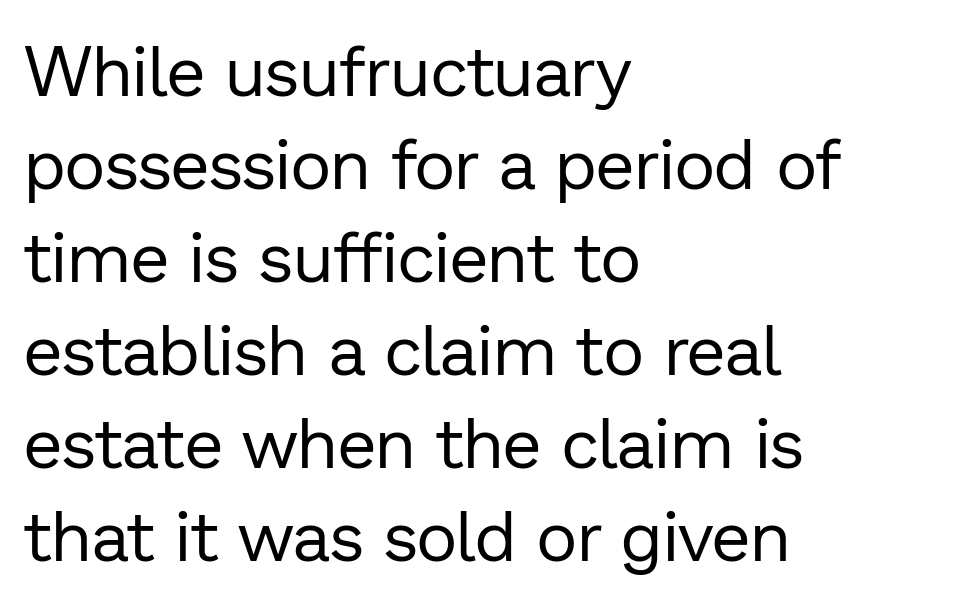
{"serif": "no", "italic": "no", "bold": "no", "weight": "regular", "width": "normal", "stroke_contrast": "low", "x_height": "medium", "monospaced": "no", "underline": "no", "align": "left", "line_spacing": "normal", "line_spacing_ratio": 1.33, "letter_spacing": "normal", "letter_spacing_em": 0.0, "glyph_px": 70}
